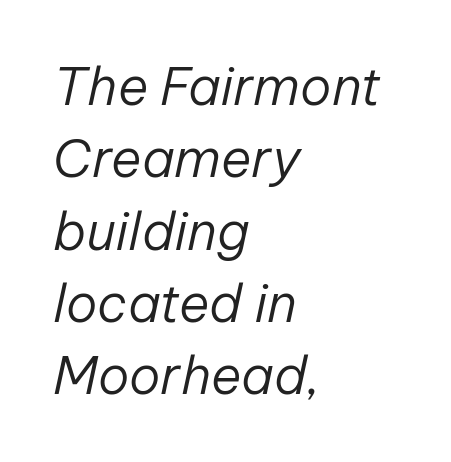
The image shows 52 px regular-weight type, italic (leaning right); set left-aligned, normal line spacing (1.39x), normal letter spacing, not underlined; low stroke contrast and a medium x-height.
